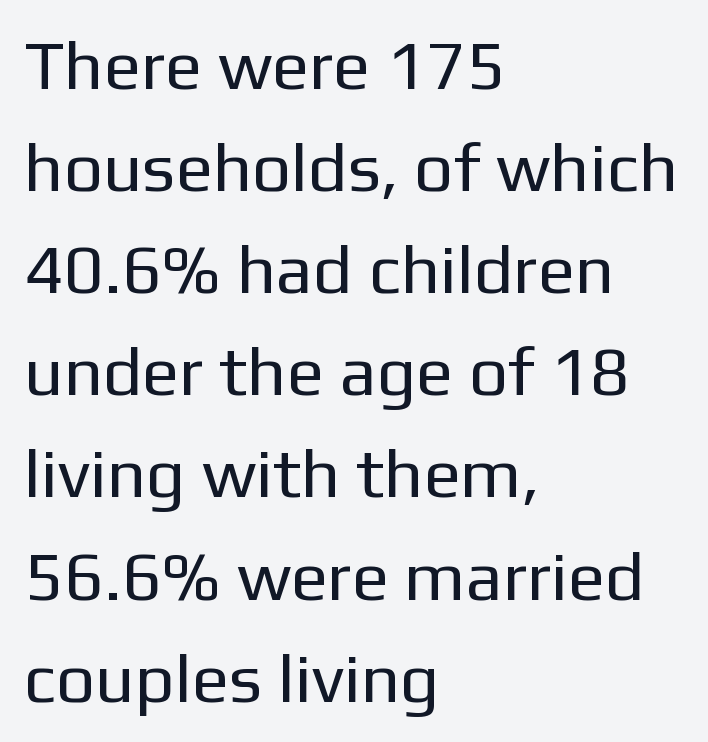
Q: Is the text bold? A: No.
Q: Is the text italic (slanted)? A: No, it is upright.
Q: Is the typeface a serif or a sans-serif typeface? A: Sans-serif.
Q: Is the text underlined? A: No.
Q: How is the paragraph aligned? A: Left-aligned.
Q: Is the spacing between letters normal or unusually wide? A: Normal.
Q: Is the spacing between lines tight, normal or loose? A: Normal.
Q: Width (condensed, normal, or wide)? A: Normal.
Q: Stroke contrast? A: Low.
Q: x-height? A: Medium.
Q: Monospaced? A: No.
